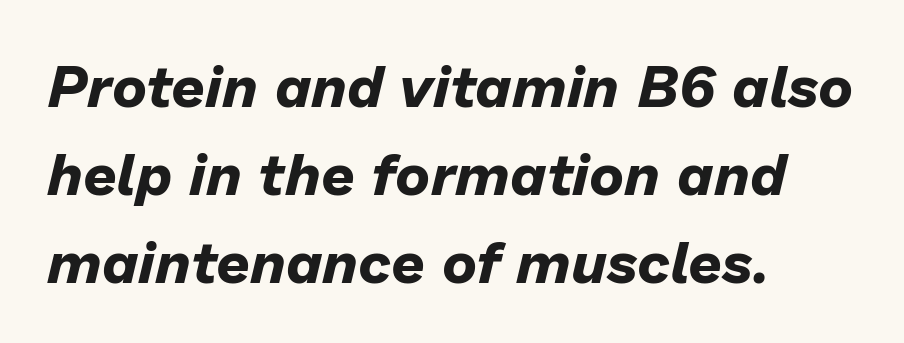
{"italic": "yes", "lean": "right", "slant_degrees": 13, "bold": "yes", "weight": "bold", "width": "normal", "stroke_contrast": "low", "x_height": "medium", "monospaced": "no", "underline": "no", "align": "left", "line_spacing": "normal", "line_spacing_ratio": 1.49, "letter_spacing": "normal", "letter_spacing_em": 0.0, "glyph_px": 59}
